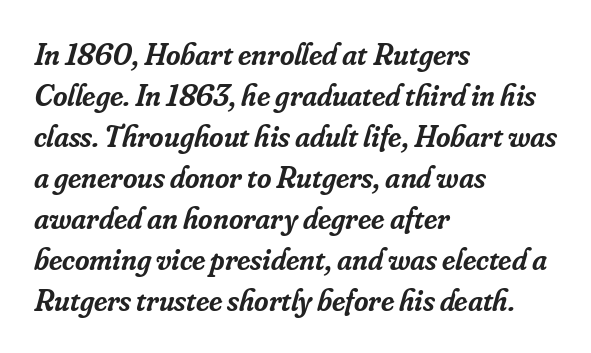
The image shows 31 px semibold serif type, italic (leaning right); set left-aligned, normal line spacing (1.32x), normal letter spacing, not underlined; low stroke contrast and a small x-height.
